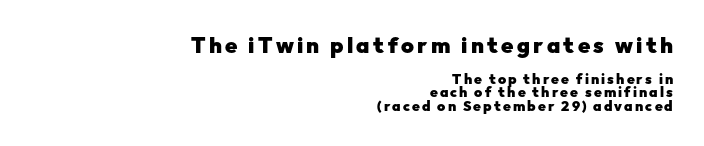
{"italic": "no", "bold": "yes", "underline": "no", "align": "right", "line_spacing": "tight", "line_spacing_ratio": 0.96, "larger_block": "first", "size_ratio": 1.57, "glyph_px": 22}
